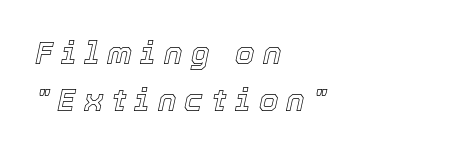
{"italic": "yes", "lean": "right", "slant_degrees": 12, "width": "normal", "x_height": "medium", "monospaced": "no", "underline": "no", "align": "left", "line_spacing": "normal", "line_spacing_ratio": 1.52, "letter_spacing": "wide", "letter_spacing_em": 0.27, "glyph_px": 31}
